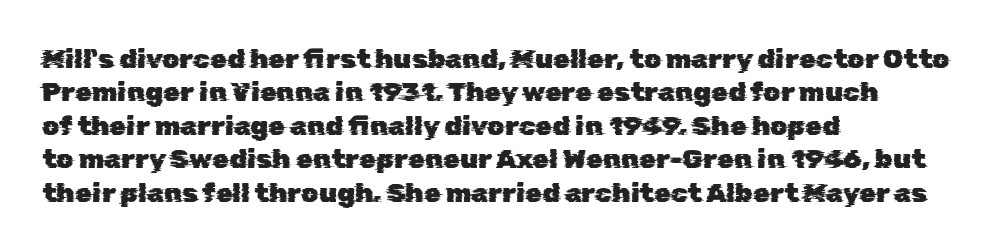
{"underline": "no", "align": "left", "line_spacing_ratio": 1.24, "letter_spacing": "normal", "letter_spacing_em": 0.0, "glyph_px": 27}
